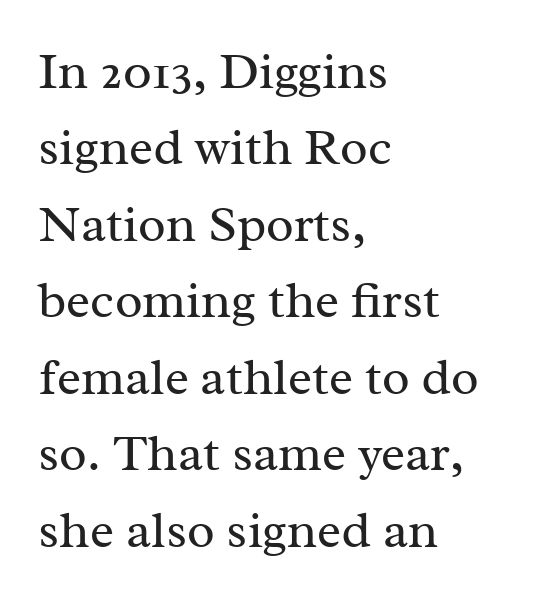
{"serif": "yes", "italic": "no", "bold": "no", "weight": "regular", "width": "normal", "stroke_contrast": "medium", "x_height": "medium", "monospaced": "no", "underline": "no", "align": "left", "line_spacing": "normal", "line_spacing_ratio": 1.5, "letter_spacing": "normal", "letter_spacing_em": 0.0, "glyph_px": 51}
